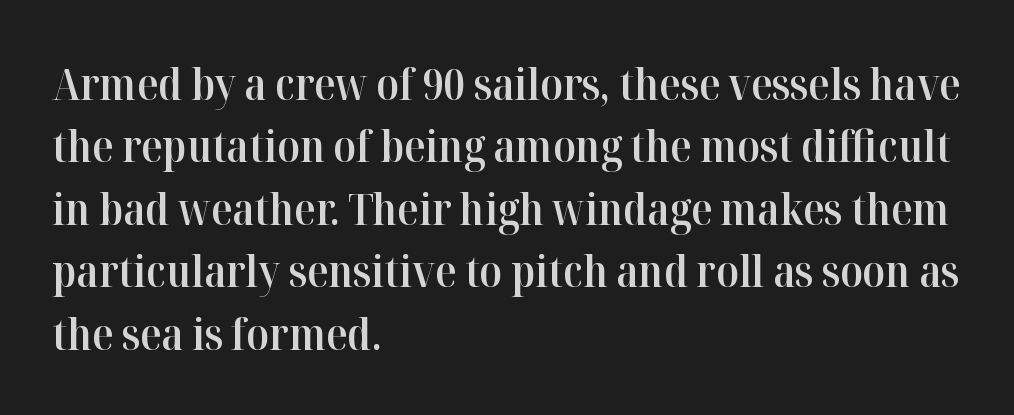
The image shows 44 px semibold serif type, upright; set left-aligned, normal line spacing (1.42x), normal letter spacing, not underlined; high stroke contrast and a medium x-height.
